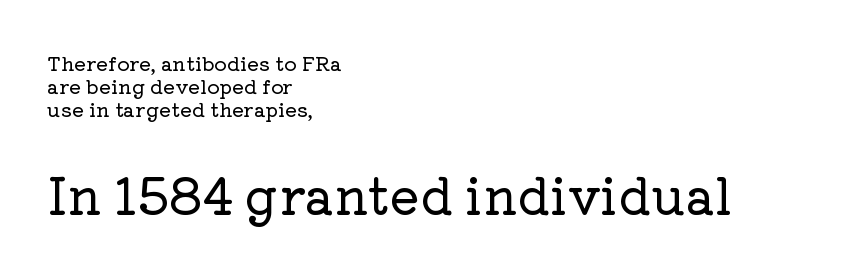
{"serif": "yes", "italic": "no", "width": "normal", "stroke_contrast": "low", "x_height": "medium", "monospaced": "no", "underline": "no", "align": "left", "line_spacing": "tight", "line_spacing_ratio": 1.15, "letter_spacing": "normal", "letter_spacing_em": 0.0, "larger_block": "second", "size_ratio": 2.5, "glyph_px": 50}
